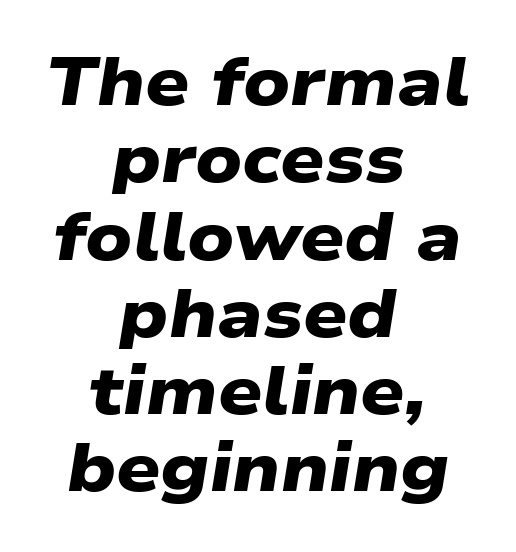
Words float on clear page, feet unadorned. Varying glyph widths throughout — classic text-font behaviour. Compared with typical body copy, the letter spacing here is the same. One-word summary of the alignment: center. Typographically, this falls in the sans-serif category. Very little white space separates one row of letters from the next.
